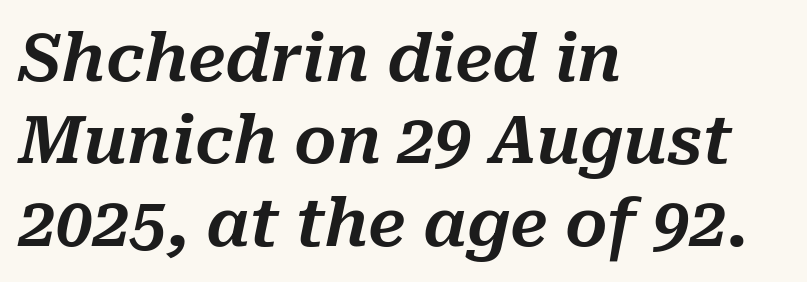
{"italic": "yes", "lean": "right", "slant_degrees": 10, "width": "normal", "stroke_contrast": "medium", "x_height": "medium", "monospaced": "no", "underline": "no", "align": "left", "line_spacing": "normal", "line_spacing_ratio": 1.25, "letter_spacing": "normal", "letter_spacing_em": 0.0, "glyph_px": 66}
